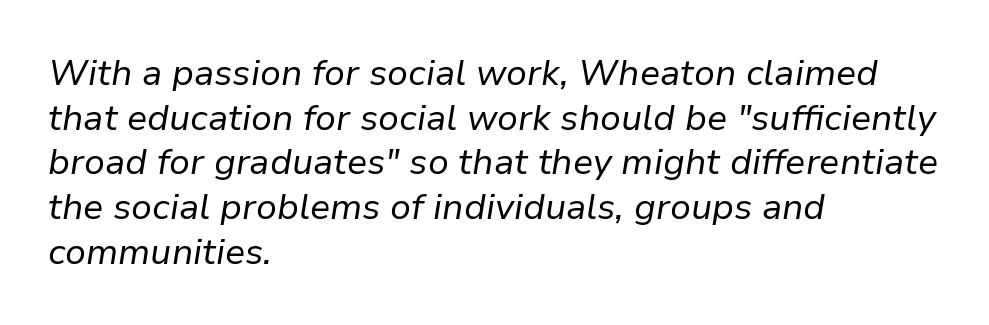
Q: Is the text bold? A: No.
Q: Is the text italic (slanted)? A: Yes, it leans right by about 9 degrees.
Q: Is the text underlined? A: No.
Q: How is the paragraph aligned? A: Left-aligned.
Q: Is the spacing between letters normal or unusually wide? A: Normal.
Q: Width (condensed, normal, or wide)? A: Normal.
Q: Stroke contrast? A: Low.
Q: x-height? A: Medium.
Q: Monospaced? A: No.
